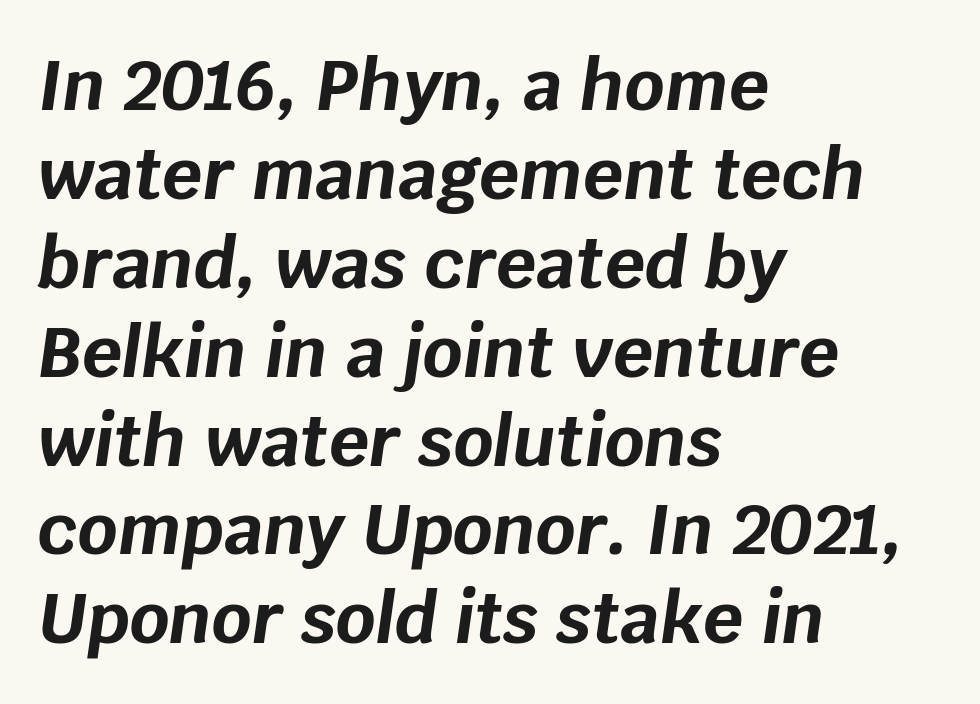
Proportional: the letters do not fall into vertical columns. Inter-character spacing is left at the font's built-in metrics. Teacher's note: observe the even left margin — that is flush-left alignment. The space between consecutive lines is moderate. Letters rest on an invisible, unmarked baseline.
